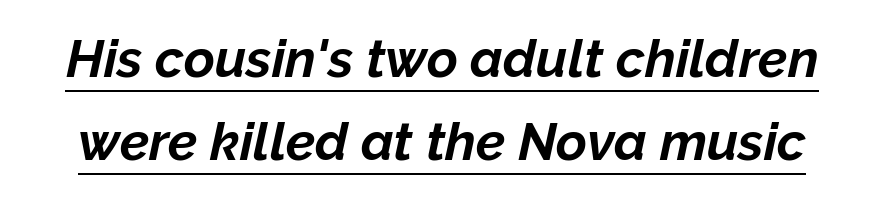
The image shows 53 px bold type, italic (leaning right); set normal line spacing (1.57x), normal letter spacing, underlined; low stroke contrast and a medium x-height.
